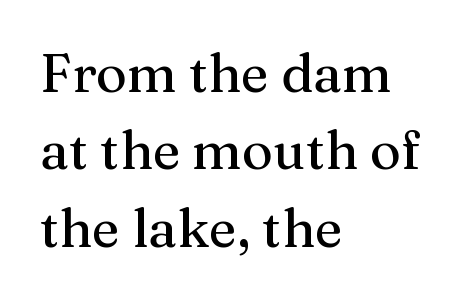
{"serif": "yes", "italic": "no", "width": "normal", "stroke_contrast": "medium", "x_height": "medium", "monospaced": "no", "underline": "no", "align": "left", "line_spacing": "normal", "line_spacing_ratio": 1.46, "letter_spacing": "normal", "letter_spacing_em": 0.0, "glyph_px": 53}
